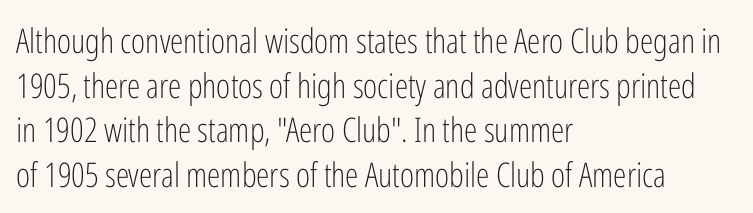
The image shows 34 px light, condensed sans-serif type, upright; set left-aligned, normal line spacing (1.31x), normal letter spacing, not underlined; low stroke contrast and a medium x-height.
